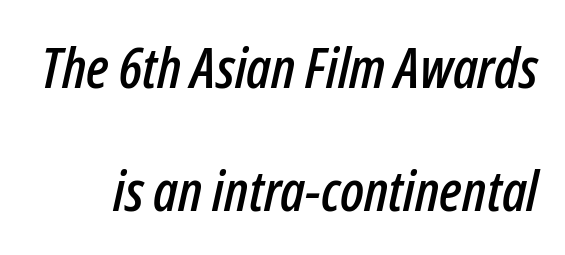
Q: Is the text italic (slanted)? A: Yes, it leans right by about 12 degrees.
Q: Is the text underlined? A: No.
Q: Is the spacing between letters normal or unusually wide? A: Normal.
Q: Is the spacing between lines tight, normal or loose? A: Loose.
Q: Width (condensed, normal, or wide)? A: Condensed.
Q: Stroke contrast? A: Low.
Q: x-height? A: Medium.
Q: Monospaced? A: No.
